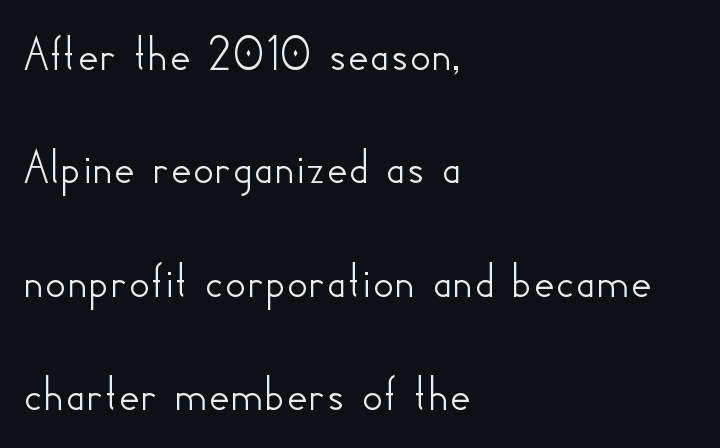
The image shows 52 px sans-serif type, upright; set left-aligned, loose line spacing (2.18x), normal letter spacing, not underlined; low stroke contrast and a small x-height.
